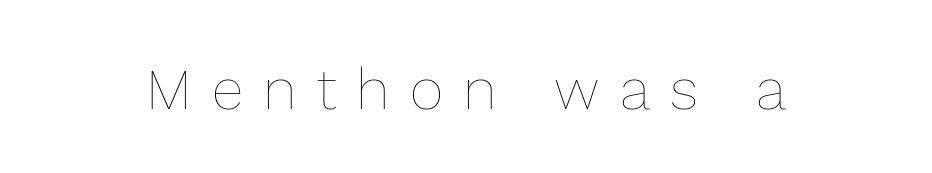
Short note: letters widely spaced. The passage shown is typed in a proportional face where columns would drift. Check under the words: just untouched page. The letters stand upright; this is a roman face. Stems and bowls with no extra thickness — not bold.
